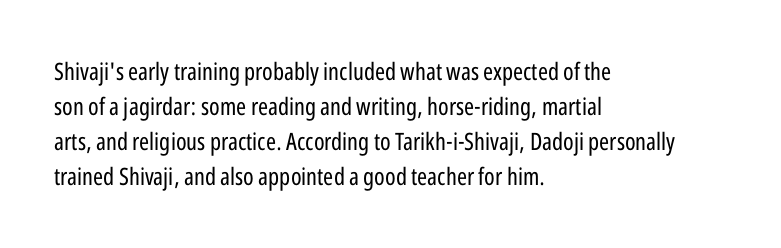
{"italic": "no", "bold": "no", "underline": "no", "align": "left", "line_spacing": "normal", "line_spacing_ratio": 1.46, "letter_spacing": "normal", "letter_spacing_em": 0.0, "glyph_px": 24}
